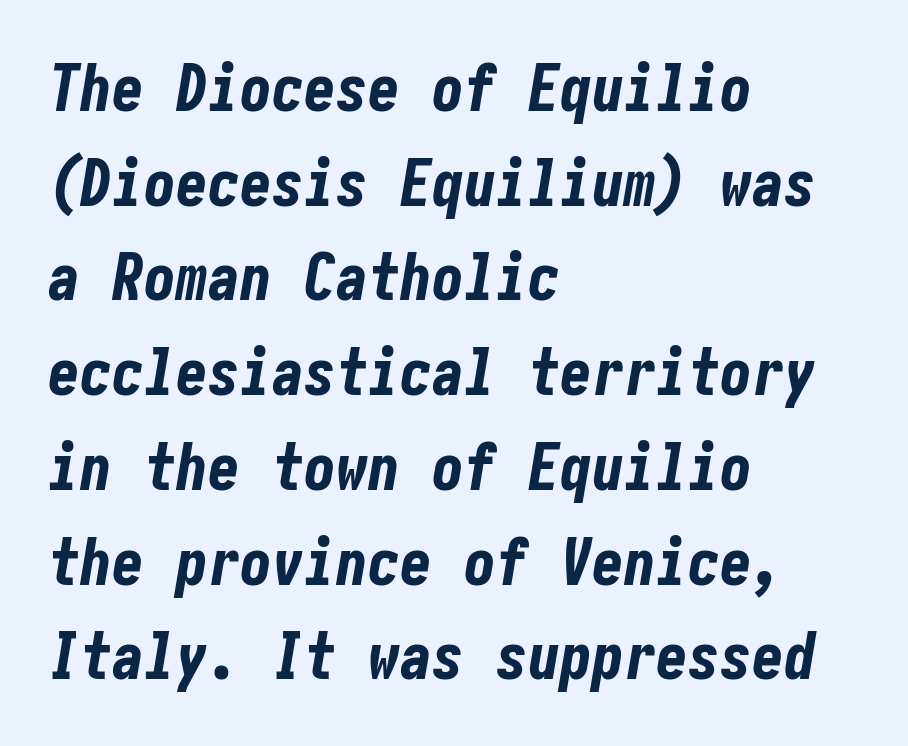
Q: Is the text bold? A: Yes.
Q: Is the text italic (slanted)? A: Yes, it leans right by about 10 degrees.
Q: Is the text underlined? A: No.
Q: How is the paragraph aligned? A: Left-aligned.
Q: Is the spacing between letters normal or unusually wide? A: Normal.
Q: Is the spacing between lines tight, normal or loose? A: Normal.
Q: Width (condensed, normal, or wide)? A: Condensed.
Q: Stroke contrast? A: Low.
Q: x-height? A: Medium.
